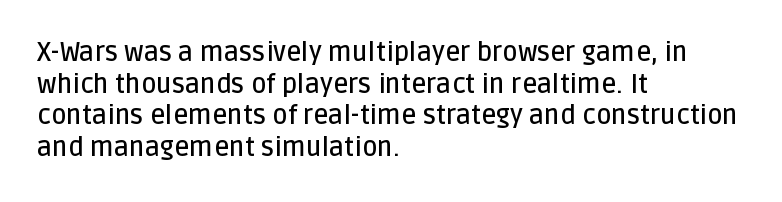
The image shows 26 px text type, upright; set left-aligned, line spacing 1.22x, normal letter spacing, not underlined.
